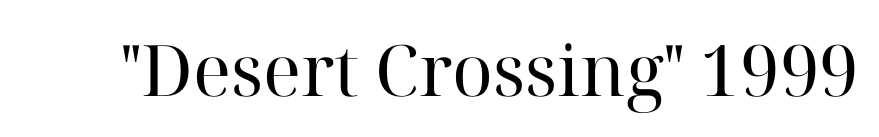
Q: Is the text bold? A: No.
Q: Is the text italic (slanted)? A: No, it is upright.
Q: Is the typeface a serif or a sans-serif typeface? A: Serif.
Q: Is the text underlined? A: No.
Q: Is the spacing between letters normal or unusually wide? A: Normal.
Q: Width (condensed, normal, or wide)? A: Normal.
Q: Stroke contrast? A: High.
Q: x-height? A: Medium.
Q: Monospaced? A: No.
